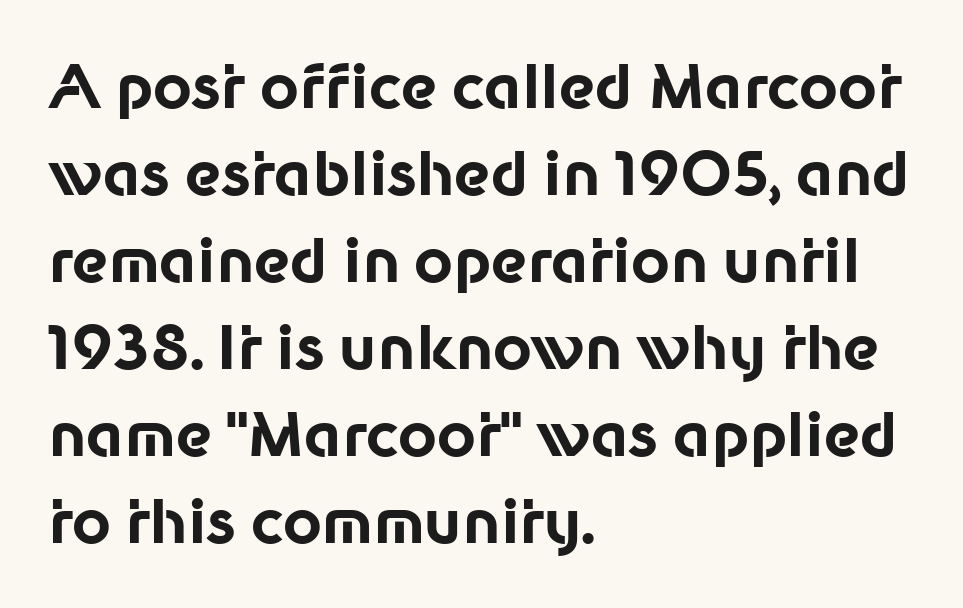
The image shows 60 px bold sans-serif type, upright; set left-aligned, normal line spacing (1.45x), normal letter spacing, not underlined; low stroke contrast and a medium x-height.
